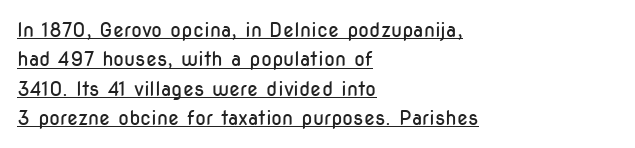
Q: Is the text bold? A: No.
Q: Is the text italic (slanted)? A: No, it is upright.
Q: Is the text underlined? A: Yes.
Q: How is the paragraph aligned? A: Left-aligned.
Q: Is the spacing between letters normal or unusually wide? A: Normal.
Q: Is the spacing between lines tight, normal or loose? A: Normal.
